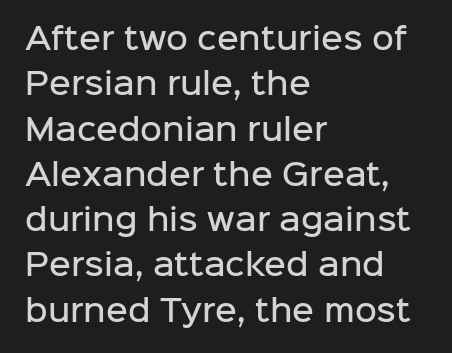
Q: Is the text bold? A: Semi-bold.
Q: Is the text italic (slanted)? A: No, it is upright.
Q: Is the typeface a serif or a sans-serif typeface? A: Sans-serif.
Q: Is the text underlined? A: No.
Q: How is the paragraph aligned? A: Left-aligned.
Q: Is the spacing between letters normal or unusually wide? A: Normal.
Q: Is the spacing between lines tight, normal or loose? A: Normal.
Q: Width (condensed, normal, or wide)? A: Normal.
Q: Stroke contrast? A: Low.
Q: x-height? A: Medium.
Q: Monospaced? A: No.
